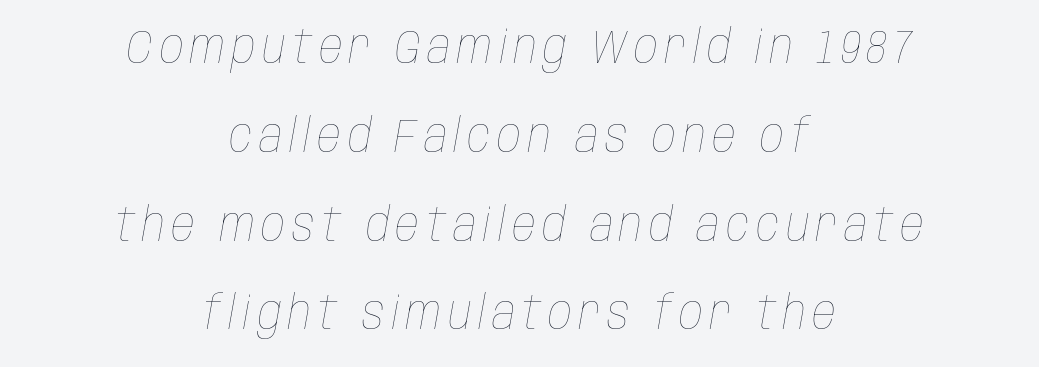
Typeset on center — no edge is straight. Descenders are the only things crossing below the line. Stems here are at most as thick as an everyday book face. Tall strokes in this sample are angled rather than plumb. Character widths vary here, with narrow letters taking less room than wide ones.
